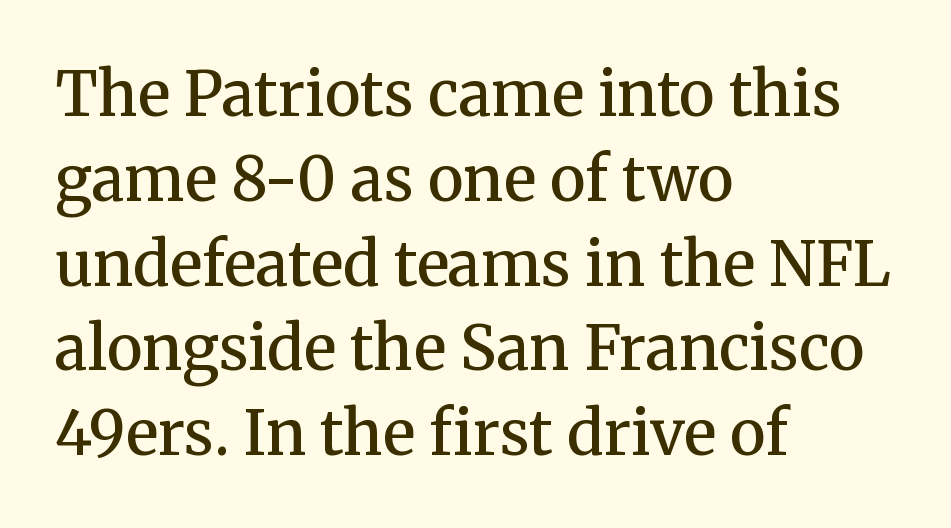
Q: Is the text bold? A: Semi-bold.
Q: Is the text italic (slanted)? A: No, it is upright.
Q: Is the typeface a serif or a sans-serif typeface? A: Serif.
Q: Is the text underlined? A: No.
Q: How is the paragraph aligned? A: Left-aligned.
Q: Is the spacing between letters normal or unusually wide? A: Normal.
Q: Is the spacing between lines tight, normal or loose? A: Normal.
Q: Width (condensed, normal, or wide)? A: Normal.
Q: Stroke contrast? A: Medium.
Q: x-height? A: Medium.
Q: Monospaced? A: No.
